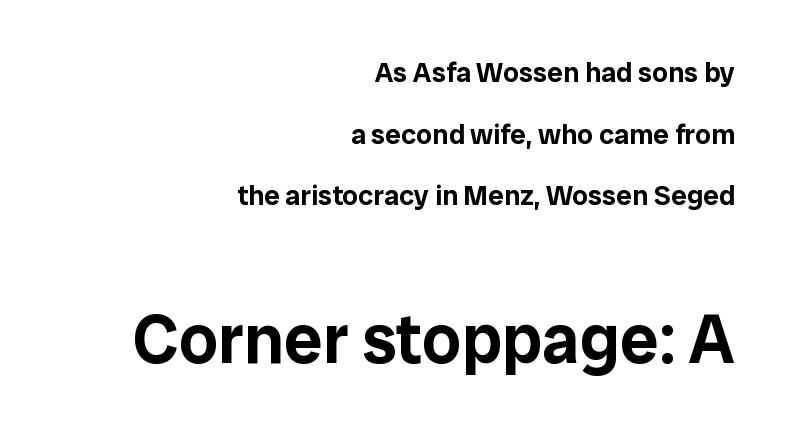
{"serif": "no", "italic": "no", "width": "normal", "stroke_contrast": "low", "x_height": "medium", "monospaced": "no", "underline": "no", "align": "right", "line_spacing": "loose", "line_spacing_ratio": 2.2, "letter_spacing": "normal", "letter_spacing_em": 0.0, "larger_block": "second", "size_ratio": 2.46, "glyph_px": 69}
